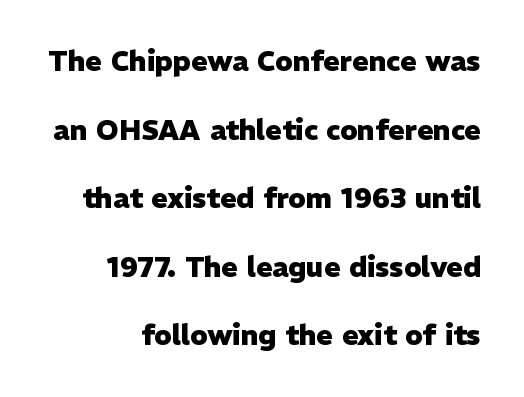
The baseline area is clear. Here the designer chose a conventional face with non-uniform glyph widths. Is there any slant? The stems are plumb. The tracking reads as untouched default to a designer's eye. The designer dialed line spacing up above the default.
